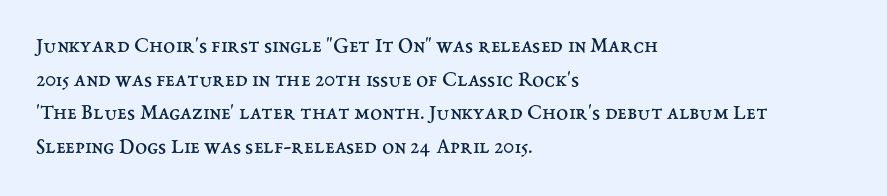
Unbolded letterforms with no extra heft. The letterforms sit shoulder to shoulder at normal distance. Line spacing here is normal. Glance below the letters and you will spot only blank space. Visually the block forms a straight wall on the left and a jagged coastline on the right.
